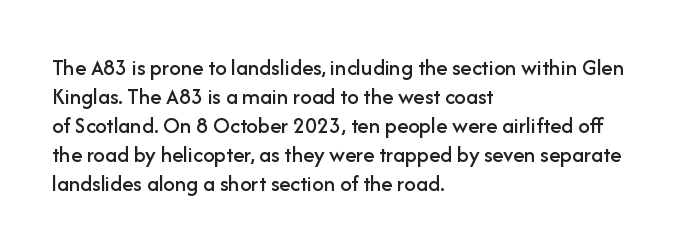
The image shows 23 px text type, upright; set left-aligned, normal line spacing (1.26x), normal letter spacing, not underlined.
